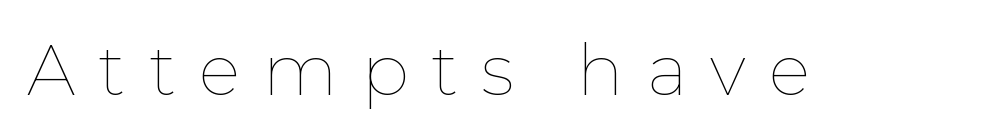
Q: Is the text bold? A: No.
Q: Is the text italic (slanted)? A: No, it is upright.
Q: Is the text underlined? A: No.
Q: Is the spacing between letters normal or unusually wide? A: Unusually wide.
Q: Width (condensed, normal, or wide)? A: Normal.
Q: Stroke contrast? A: Low.
Q: x-height? A: Medium.
Q: Monospaced? A: No.
